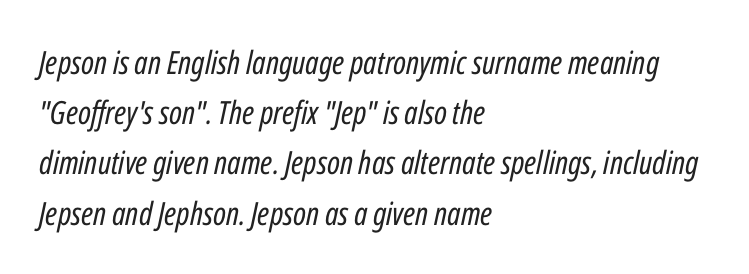
{"italic": "yes", "lean": "right", "slant_degrees": 12, "bold": "no", "weight": "regular", "width": "condensed", "stroke_contrast": "low", "x_height": "medium", "monospaced": "no", "underline": "no", "align": "left", "line_spacing": "normal", "line_spacing_ratio": 1.57, "letter_spacing": "normal", "letter_spacing_em": 0.0, "glyph_px": 32}
